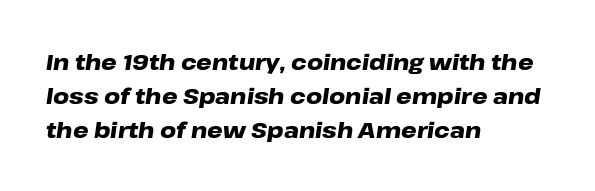
Q: Is the text bold? A: Yes.
Q: Is the text italic (slanted)? A: Yes, it leans right by about 8 degrees.
Q: Is the text underlined? A: No.
Q: How is the paragraph aligned? A: Left-aligned.
Q: Is the spacing between letters normal or unusually wide? A: Normal.
Q: Is the spacing between lines tight, normal or loose? A: Normal.
